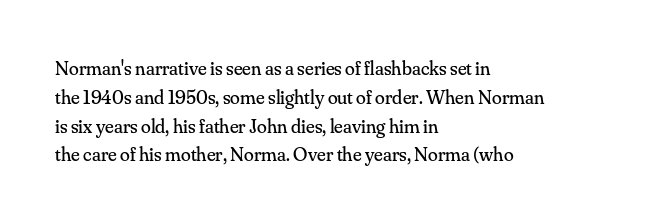
The image shows 20 px text type, upright; set left-aligned, normal line spacing (1.44x), normal letter spacing, not underlined.
